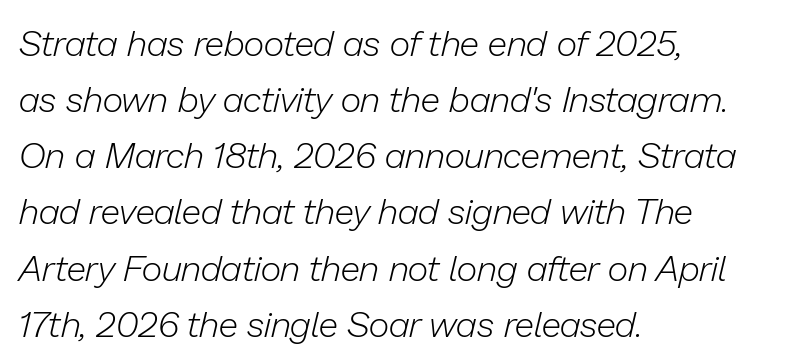
Q: Is the text bold? A: No.
Q: Is the text italic (slanted)? A: Yes, it leans right by about 13 degrees.
Q: Is the text underlined? A: No.
Q: How is the paragraph aligned? A: Left-aligned.
Q: Is the spacing between letters normal or unusually wide? A: Normal.
Q: Is the spacing between lines tight, normal or loose? A: Normal.
Q: Width (condensed, normal, or wide)? A: Normal.
Q: Stroke contrast? A: Low.
Q: x-height? A: Medium.
Q: Monospaced? A: No.
